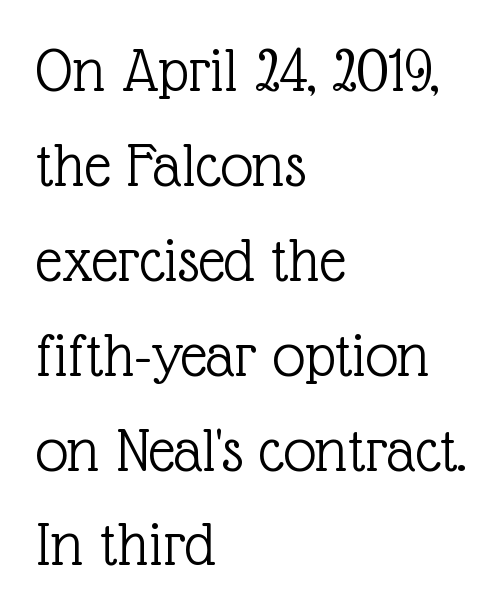
Spacing verdict: proportional, widths tailored to each character. The area under the type is left untouched. Check where the strokes stop: tiny serifs finish them off. The letters look calm and open, with moderate or lighter stems. All the whitespace from short lines collects on the right.
